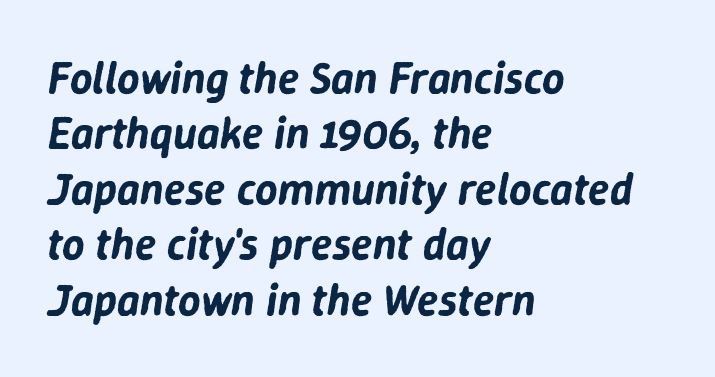
Q: Is the text italic (slanted)? A: Yes, it leans right by about 9 degrees.
Q: Is the text underlined? A: No.
Q: How is the paragraph aligned? A: Left-aligned.
Q: Is the spacing between letters normal or unusually wide? A: Normal.
Q: Is the spacing between lines tight, normal or loose? A: Normal.
Q: Width (condensed, normal, or wide)? A: Normal.
Q: Stroke contrast? A: Low.
Q: x-height? A: Medium.
Q: Monospaced? A: No.
